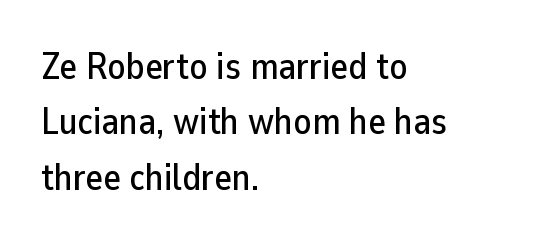
Q: Is the text italic (slanted)? A: No, it is upright.
Q: Is the typeface a serif or a sans-serif typeface? A: Sans-serif.
Q: Is the text underlined? A: No.
Q: How is the paragraph aligned? A: Left-aligned.
Q: Is the spacing between letters normal or unusually wide? A: Normal.
Q: Is the spacing between lines tight, normal or loose? A: Normal.
Q: Width (condensed, normal, or wide)? A: Normal.
Q: Stroke contrast? A: Low.
Q: x-height? A: Medium.
Q: Monospaced? A: No.
